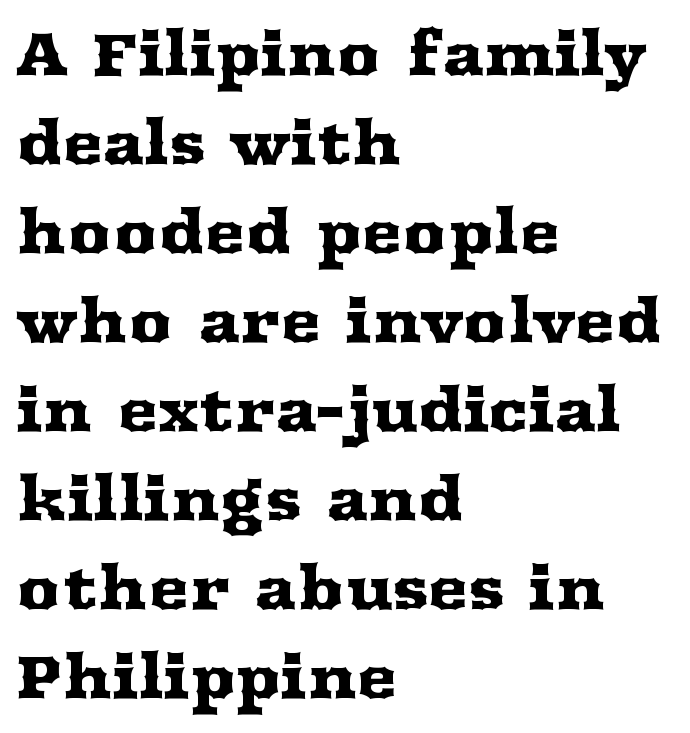
{"serif": "yes", "italic": "no", "width": "wide", "stroke_contrast": "medium", "x_height": "medium", "monospaced": "no", "underline": "no", "align": "left", "line_spacing": "normal", "line_spacing_ratio": 1.46, "letter_spacing": "normal", "letter_spacing_em": 0.0, "glyph_px": 61}
